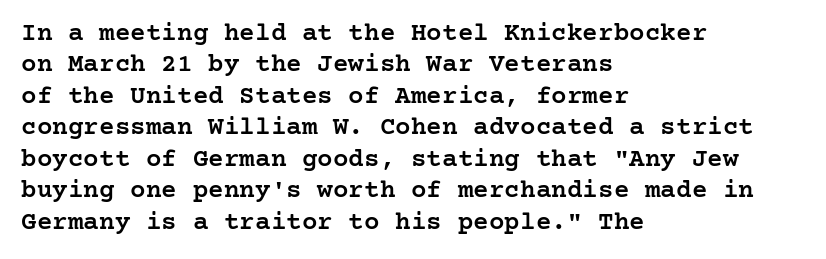
{"italic": "no", "bold": "semi", "underline": "no", "align": "left", "line_spacing_ratio": 1.21, "letter_spacing": "normal", "letter_spacing_em": 0.0, "glyph_px": 26}
